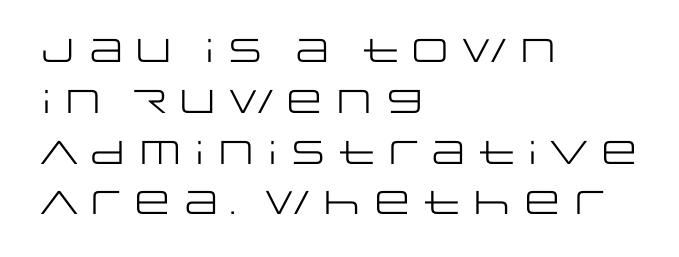
Q: Is the text bold? A: No.
Q: Is the text italic (slanted)? A: No, it is upright.
Q: Is the typeface a serif or a sans-serif typeface? A: Sans-serif.
Q: Is the text underlined? A: No.
Q: How is the paragraph aligned? A: Left-aligned.
Q: Is the spacing between letters normal or unusually wide? A: Normal.
Q: Is the spacing between lines tight, normal or loose? A: Normal.
Q: Width (condensed, normal, or wide)? A: Wide.
Q: Stroke contrast? A: Low.
Q: x-height? A: Large.
Q: Monospaced? A: No.
